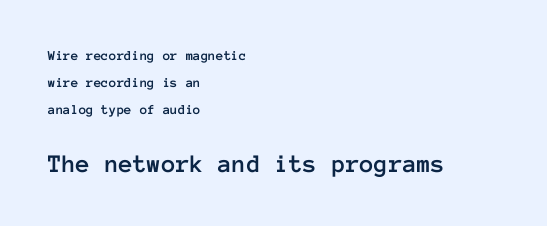
Q: Is the text italic (slanted)? A: No, it is upright.
Q: Is the text underlined? A: No.
Q: How is the paragraph aligned? A: Left-aligned.
Q: Is the spacing between letters normal or unusually wide? A: Normal.
Q: Is the spacing between lines tight, normal or loose? A: Loose.
Q: Which block of text is set in a larger size, the first (top) or the second (bottom)? A: The second (bottom) one.
